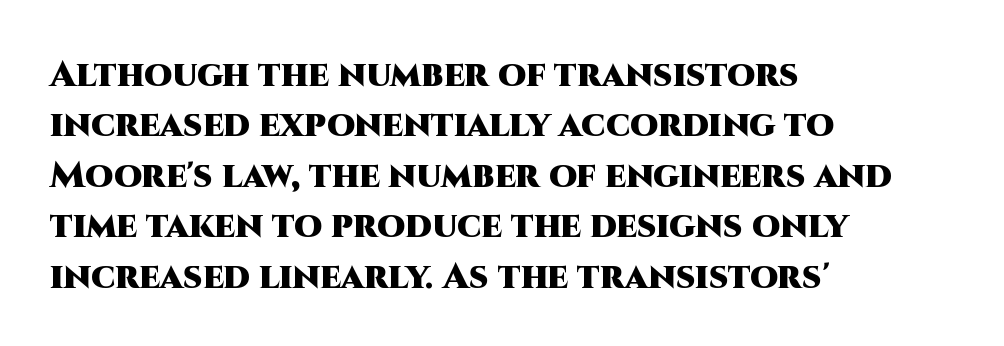
The image shows 36 px heavy sans-serif type, upright; set left-aligned, normal line spacing (1.4x), normal letter spacing, not underlined; high stroke contrast and a large x-height.
